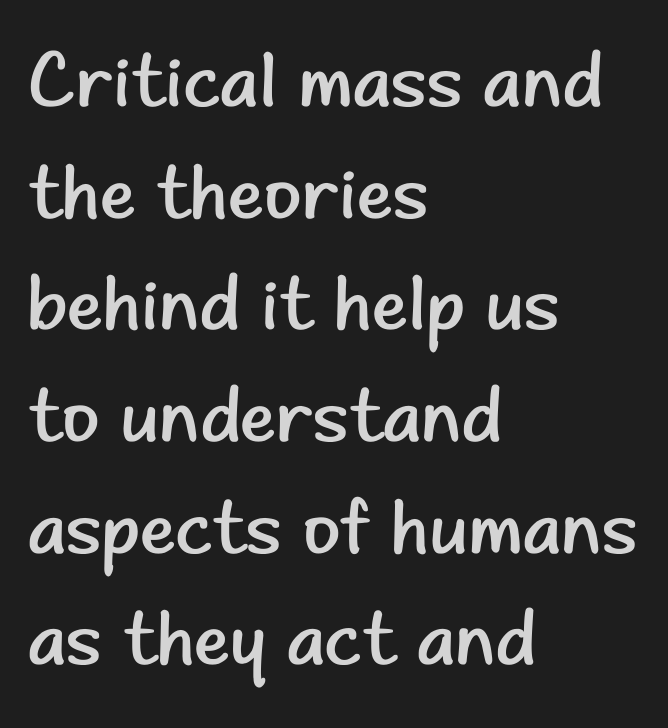
Q: Is the text bold? A: No.
Q: Is the text italic (slanted)? A: No, it is upright.
Q: Is the typeface a serif or a sans-serif typeface? A: Sans-serif.
Q: Is the text underlined? A: No.
Q: How is the paragraph aligned? A: Left-aligned.
Q: Is the spacing between letters normal or unusually wide? A: Normal.
Q: Is the spacing between lines tight, normal or loose? A: Normal.
Q: Width (condensed, normal, or wide)? A: Normal.
Q: Stroke contrast? A: Low.
Q: x-height? A: Small.
Q: Monospaced? A: No.
